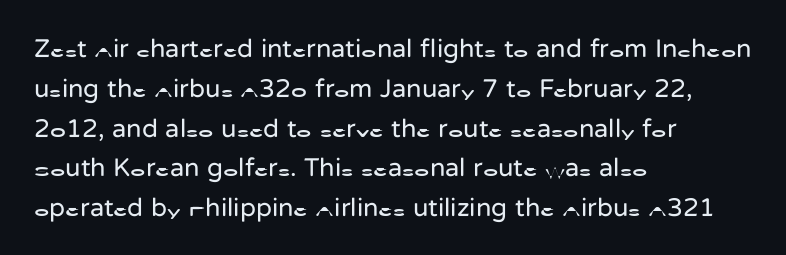
{"italic": "no", "bold": "no", "underline": "no", "align": "left", "line_spacing": "normal", "line_spacing_ratio": 1.53, "letter_spacing": "normal", "letter_spacing_em": 0.0, "glyph_px": 26}
